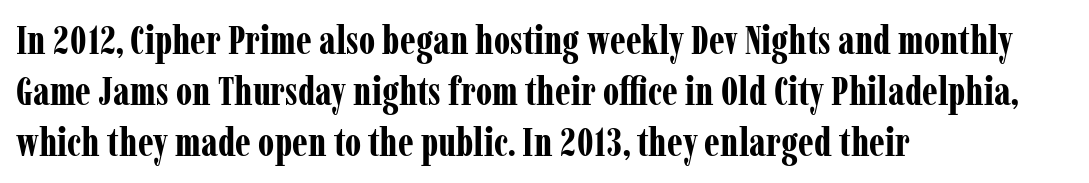
Q: Is the text bold? A: Yes.
Q: Is the text italic (slanted)? A: No, it is upright.
Q: Is the typeface a serif or a sans-serif typeface? A: Serif.
Q: Is the text underlined? A: No.
Q: How is the paragraph aligned? A: Left-aligned.
Q: Is the spacing between letters normal or unusually wide? A: Normal.
Q: Is the spacing between lines tight, normal or loose? A: Normal.
Q: Width (condensed, normal, or wide)? A: Condensed.
Q: Stroke contrast? A: Low.
Q: x-height? A: Medium.
Q: Monospaced? A: No.
